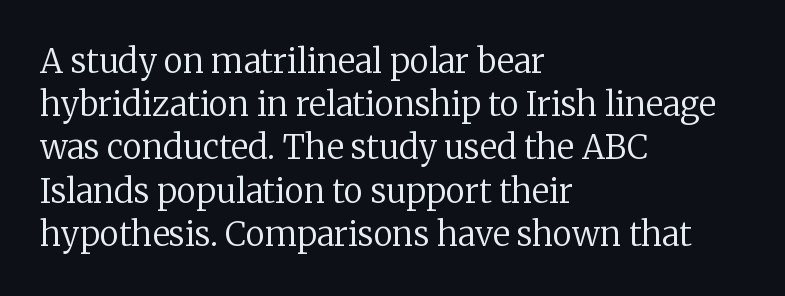
{"serif": "yes", "italic": "no", "bold": "no", "weight": "regular", "width": "normal", "stroke_contrast": "low", "x_height": "medium", "monospaced": "no", "underline": "no", "align": "left", "line_spacing": "normal", "line_spacing_ratio": 1.31, "letter_spacing": "normal", "letter_spacing_em": 0.0, "glyph_px": 33}
